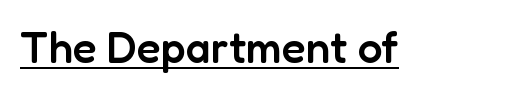
Notice how a bar underscores the lettering throughout. These lines are composed in type without serifs. Unlike italic type, these characters show no tilt at all. Bold? Not quite — semibold, heavier than regular but stopping short. The type is set solid horizontally, with unmodified tracking. The letters advance in unequal steps, a hallmark of proportional type.
